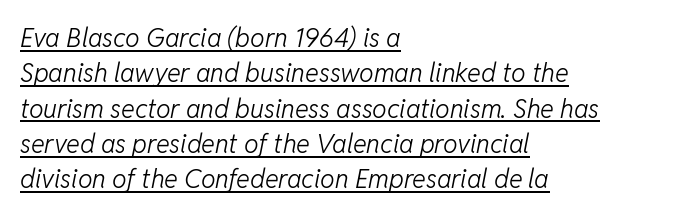
Q: Is the text bold? A: No.
Q: Is the text italic (slanted)? A: Yes, it leans right by about 11 degrees.
Q: Is the text underlined? A: Yes.
Q: How is the paragraph aligned? A: Left-aligned.
Q: Is the spacing between letters normal or unusually wide? A: Normal.
Q: Is the spacing between lines tight, normal or loose? A: Normal.
